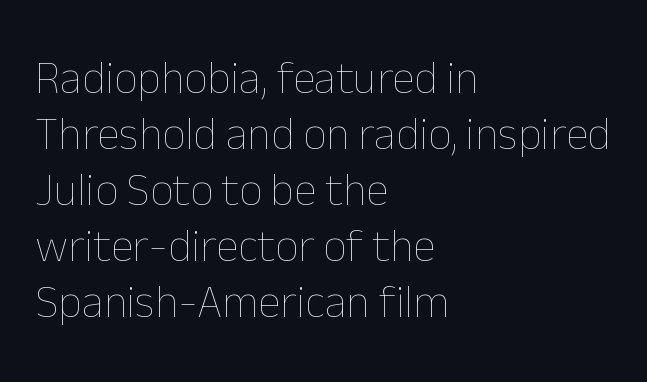
The image shows 46 px thin type, upright; set left-aligned, line spacing 1.22x, normal letter spacing, not underlined; low stroke contrast and a medium x-height.
